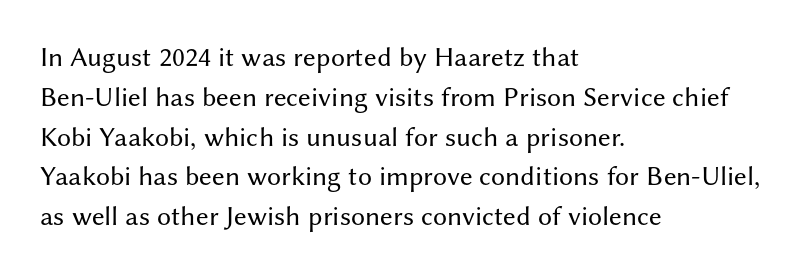
{"serif": "no", "italic": "no", "bold": "no", "weight": "regular", "width": "normal", "stroke_contrast": "medium", "x_height": "medium", "monospaced": "no", "underline": "no", "align": "left", "line_spacing": "normal", "line_spacing_ratio": 1.42, "letter_spacing": "normal", "letter_spacing_em": 0.0, "glyph_px": 28}
